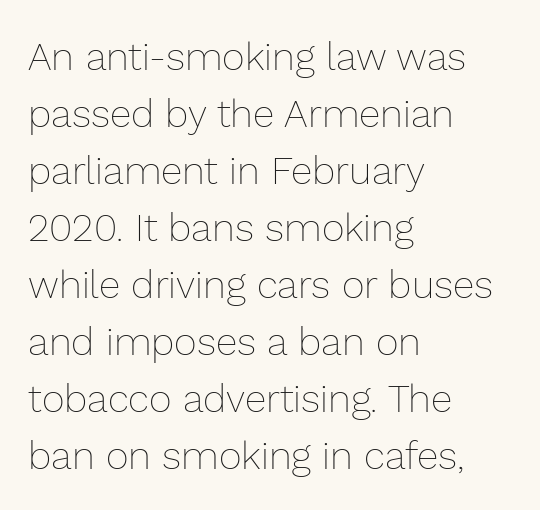
Vertically, the passage feels balanced, rows spaced as you'd expect. Alignment: flush left. Italic: no, the glyphs are upright roman. Each row of text sits above clean, open space.
